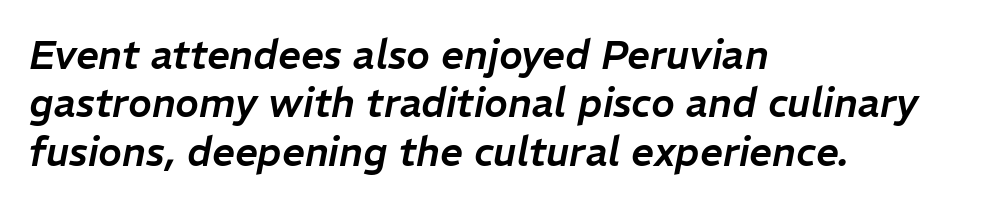
The image shows 40 px text type, italic (leaning right); set left-aligned, line spacing 1.21x, normal letter spacing, not underlined; low stroke contrast and a medium x-height.
